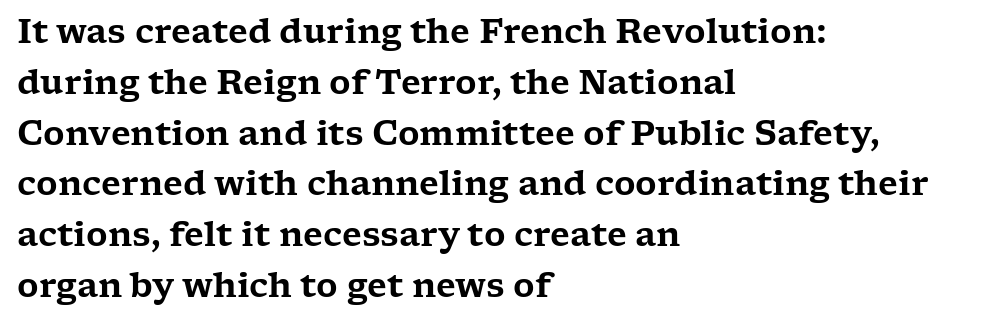
A typesetter would call this leading conventional body-copy spacing. Decoration check: the copy has no underline. Each letter keeps its own natural width here, so spacing adapts to shape. Alignment: flush left.
